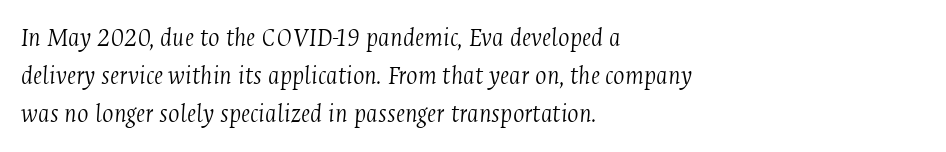
Regarding leading, the lines here are spaced in the standard way. Glance below the letters and you will spot only blank space. Heaviness? Minimal to ordinary, like unemphasized prose. Is the type slanted? Yes — the strokes lean at a clear angle.
